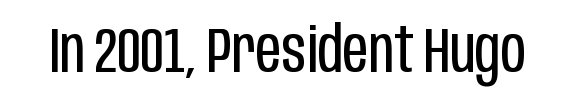
The image shows 63 px regular-weight, condensed sans-serif type, upright; set normal letter spacing, not underlined; low stroke contrast and a large x-height.
